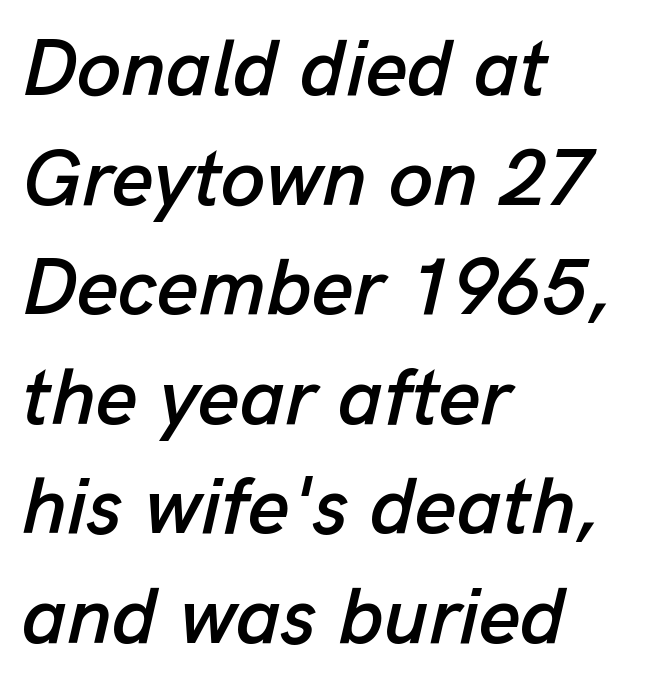
The image shows 80 px text type, italic (leaning right); set left-aligned, normal line spacing (1.37x), normal letter spacing, not underlined; low stroke contrast and a medium x-height.
